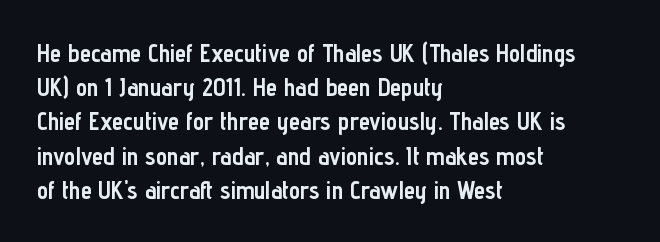
Q: Is the text bold? A: Yes.
Q: Is the text italic (slanted)? A: No, it is upright.
Q: Is the text underlined? A: No.
Q: How is the paragraph aligned? A: Left-aligned.
Q: Is the spacing between letters normal or unusually wide? A: Normal.
Q: Is the spacing between lines tight, normal or loose? A: Normal.
